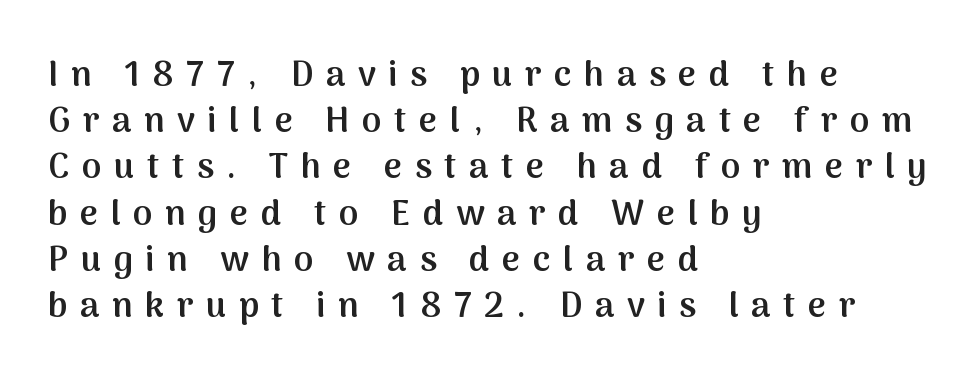
Q: Is the text bold? A: Semi-bold.
Q: Is the text italic (slanted)? A: No, it is upright.
Q: Is the typeface a serif or a sans-serif typeface? A: Sans-serif.
Q: Is the text underlined? A: No.
Q: How is the paragraph aligned? A: Left-aligned.
Q: Is the spacing between letters normal or unusually wide? A: Unusually wide.
Q: Is the spacing between lines tight, normal or loose? A: Normal.
Q: Width (condensed, normal, or wide)? A: Normal.
Q: Stroke contrast? A: Medium.
Q: x-height? A: Medium.
Q: Monospaced? A: No.
